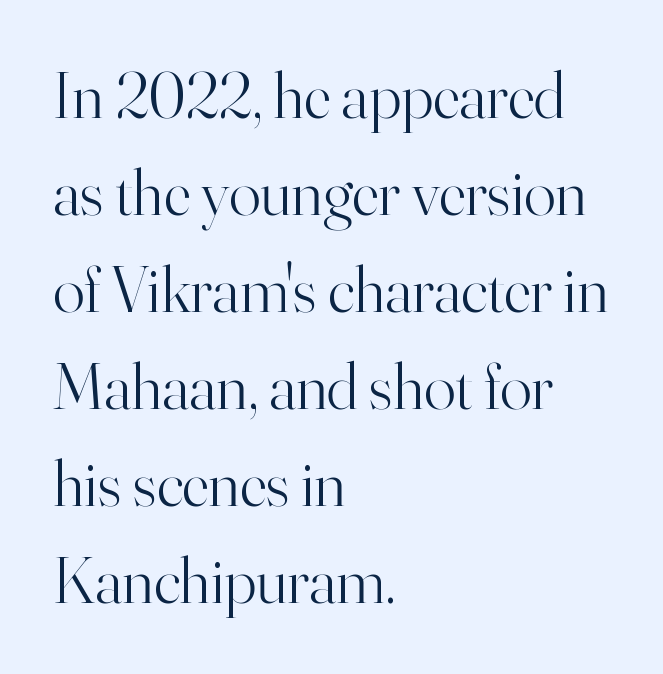
Old-style or modern, the face here clearly has serifs. A quiet, ordinary-to-light weight characterises the typeface. Varying glyph widths throughout — classic text-font behaviour. Observe the ordinary spacing: letters are neighbours, not strangers. The area under the type is left untouched.
